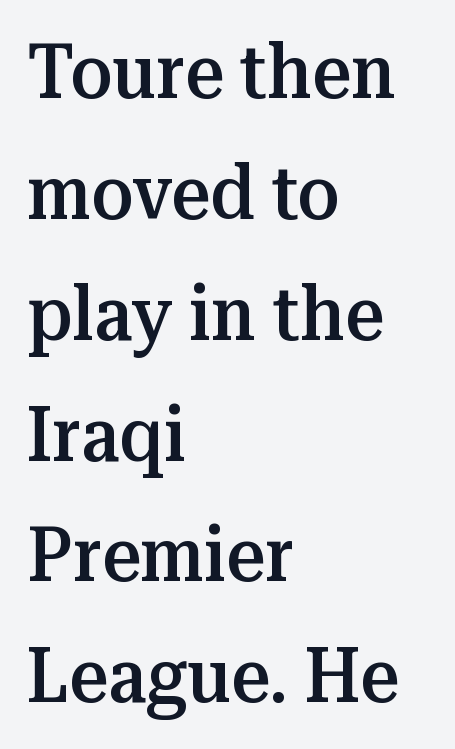
The letterforms sit shoulder to shoulder at normal distance. Do the characters align in a grid? No, the font is proportional. The block of text has a typical density, with ordinary space between rows. Unlike a clean sans, this face finishes its strokes with serifs. The paragraph shown leans on its left margin.
